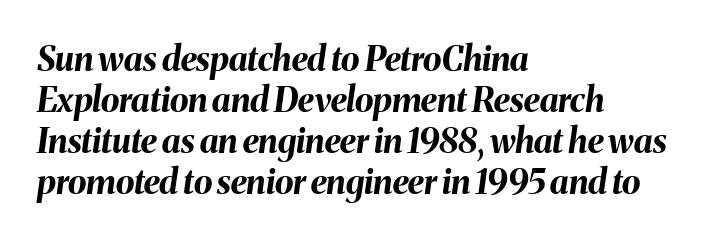
Caption: multi-line text, flush left, ragged right. Each word holds together tightly as a unit, with standard inter-letter gaps. The space beneath each line is pristine and unruled. The lettering tilts uniformly, giving the passage an italic look. Character widths vary here, with narrow letters taking less room than wide ones.
